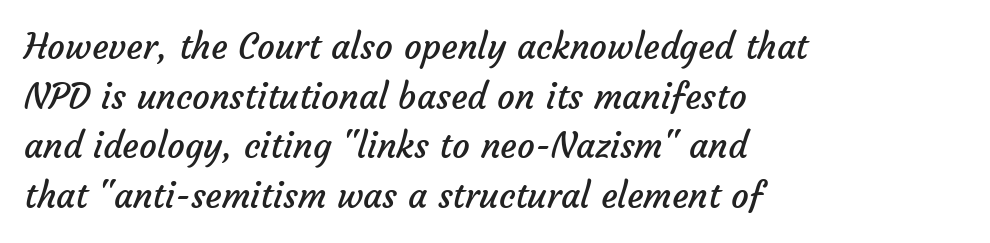
{"serif": "no", "bold": "no", "weight": "regular", "width": "normal", "stroke_contrast": "low", "x_height": "medium", "monospaced": "no", "underline": "no", "align": "left", "line_spacing": "normal", "line_spacing_ratio": 1.42, "letter_spacing": "normal", "letter_spacing_em": 0.0, "glyph_px": 35}
